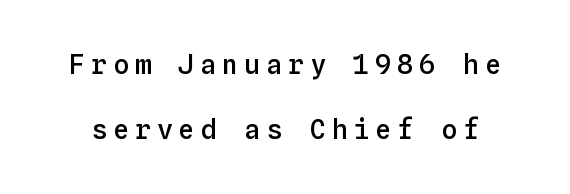
This block would shrink considerably if given ordinary leading; it's expanded now. Nope, not italic — everything's standing straight. The face used here is rendered with a markedly widened letterfit. The font is running at a semibold setting, under full bold. A clean baseline with only descenders dipping below it.
